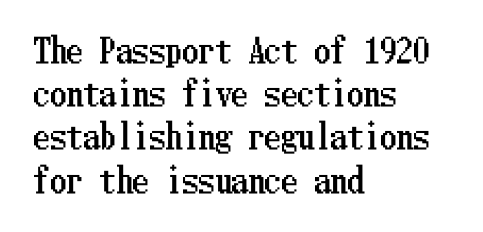
Q: Is the text italic (slanted)? A: No, it is upright.
Q: Is the text underlined? A: No.
Q: How is the paragraph aligned? A: Left-aligned.
Q: Is the spacing between letters normal or unusually wide? A: Normal.
Q: Is the spacing between lines tight, normal or loose? A: Normal.
Q: Width (condensed, normal, or wide)? A: Condensed.
Q: Stroke contrast? A: Low.
Q: x-height? A: Medium.
